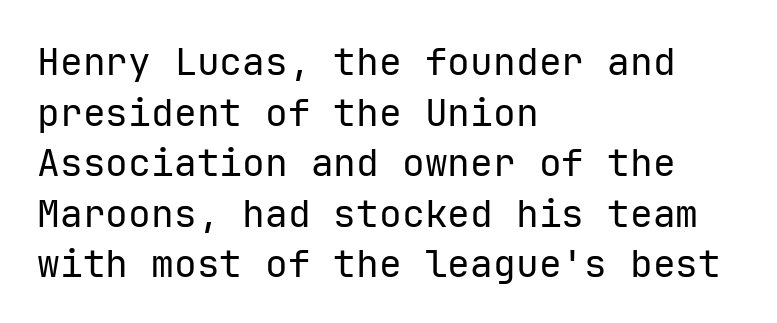
Q: Is the text bold? A: No.
Q: Is the text italic (slanted)? A: No, it is upright.
Q: Is the typeface a serif or a sans-serif typeface? A: Sans-serif.
Q: Is the text underlined? A: No.
Q: How is the paragraph aligned? A: Left-aligned.
Q: Is the spacing between letters normal or unusually wide? A: Normal.
Q: Is the spacing between lines tight, normal or loose? A: Normal.
Q: Width (condensed, normal, or wide)? A: Normal.
Q: Stroke contrast? A: Low.
Q: x-height? A: Medium.
Q: Monospaced? A: Yes.
